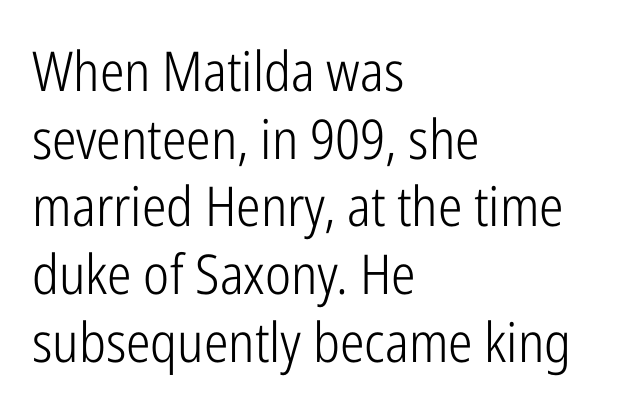
Note the varied advance widths — an 'i' is clearly narrower than an 'm'. Tracking value appears to be zero — textbook default spacing. On a weight scale, this lands at 450 or below. A classic flush-left, rag-right setting is used for this passage. The typeface chosen for these lines omits serifs.
